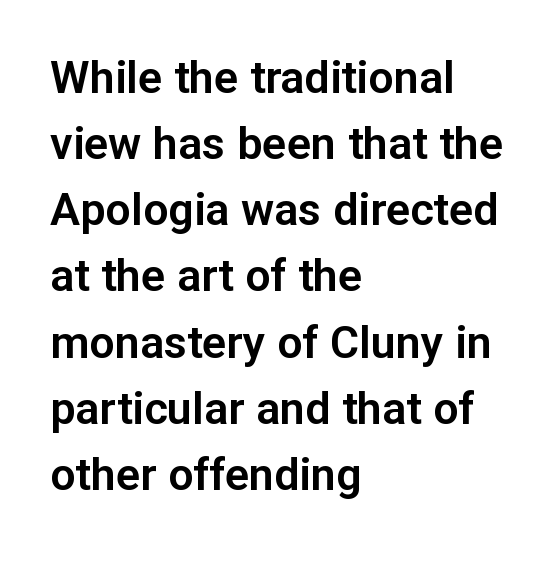
The image shows 45 px sans-serif type, upright; set left-aligned, normal line spacing (1.47x), normal letter spacing, not underlined; low stroke contrast and a medium x-height.
